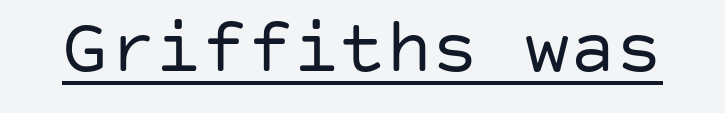
A quiet, ordinary-to-light weight characterises the typeface. The face used here appears with an underline applied. Characters remain perfectly vertical along every line. Here the glyphs are tracked normally, forming tight word shapes. Stroke terminals: plain, sans-serif.
